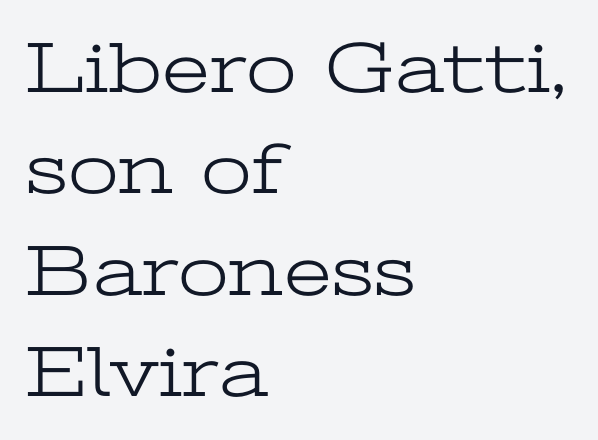
Q: Is the text bold? A: No.
Q: Is the text italic (slanted)? A: No, it is upright.
Q: Is the typeface a serif or a sans-serif typeface? A: Serif.
Q: Is the text underlined? A: No.
Q: How is the paragraph aligned? A: Left-aligned.
Q: Is the spacing between letters normal or unusually wide? A: Normal.
Q: Is the spacing between lines tight, normal or loose? A: Normal.
Q: Width (condensed, normal, or wide)? A: Wide.
Q: Stroke contrast? A: Low.
Q: x-height? A: Medium.
Q: Monospaced? A: No.
